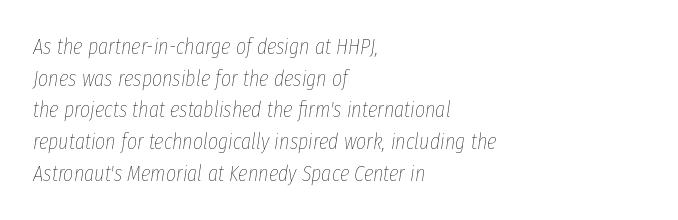
Honestly, there is no underline to notice here at all. In terms of leading, this rendering sits right in the middle. Observe the ordinary spacing: letters are neighbours, not strangers. Each line starts at the same left margin while the right side varies. Quick note: italic. No extra ink here — the face is not bold.
